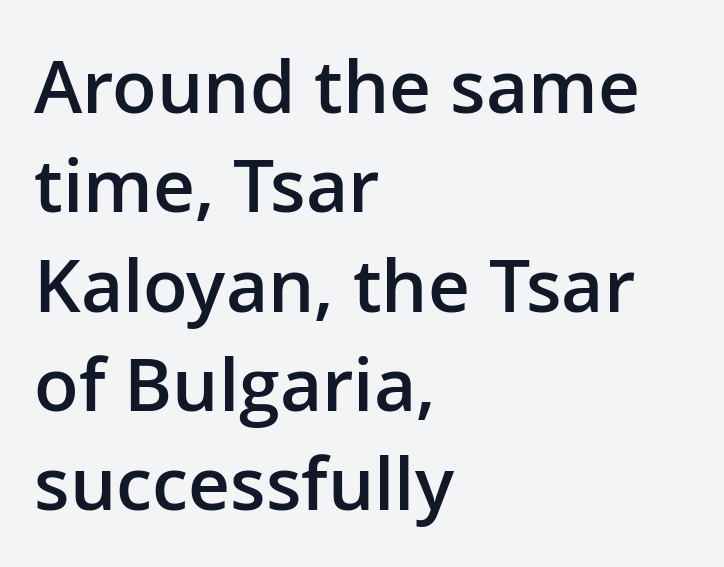
Q: Is the text bold? A: Semi-bold.
Q: Is the text italic (slanted)? A: No, it is upright.
Q: Is the typeface a serif or a sans-serif typeface? A: Sans-serif.
Q: Is the text underlined? A: No.
Q: How is the paragraph aligned? A: Left-aligned.
Q: Is the spacing between letters normal or unusually wide? A: Normal.
Q: Is the spacing between lines tight, normal or loose? A: Normal.
Q: Width (condensed, normal, or wide)? A: Normal.
Q: Stroke contrast? A: Low.
Q: x-height? A: Medium.
Q: Monospaced? A: No.
